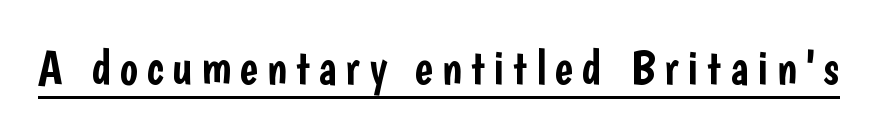
{"serif": "no", "italic": "no", "width": "condensed", "stroke_contrast": "low", "x_height": "medium", "monospaced": "no", "underline": "yes", "glyph_px": 48}
